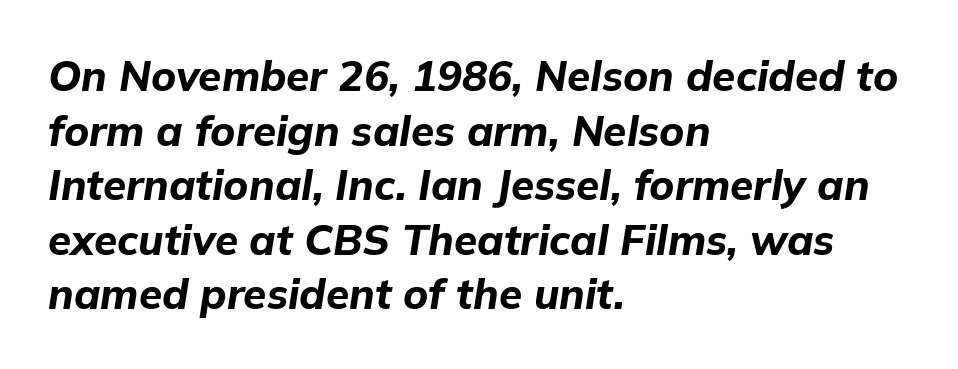
The rendering uses a moderate line-height, typical for paragraphs. The passage shown has conventional tracking throughout. The face used here is proportionally spaced, like ordinary book or web type. Compared with a centered layout, this one pins lines to the left instead. The whole block is typeset with a tilt.
